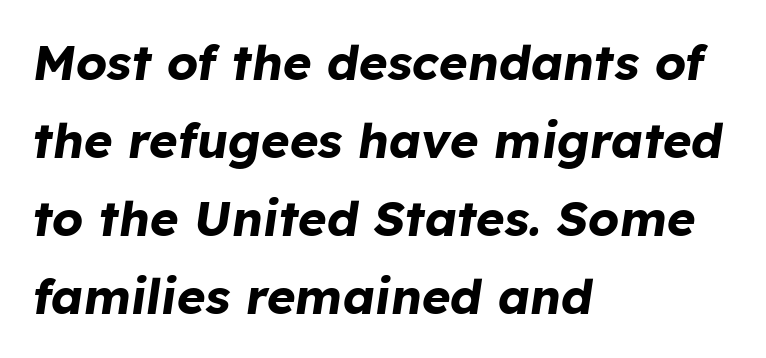
The image shows 49 px bold type, italic (leaning right); set left-aligned, normal line spacing (1.59x), normal letter spacing, not underlined; low stroke contrast and a medium x-height.
